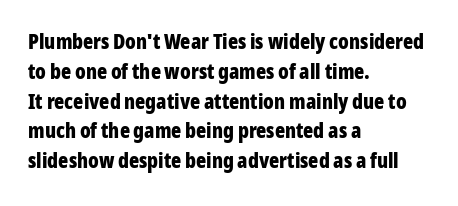
The image shows 21 px bold type, upright; set left-aligned, normal line spacing (1.42x), normal letter spacing, not underlined.
